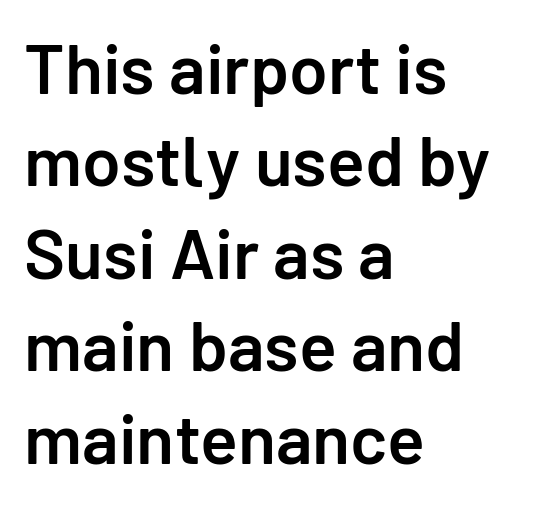
The image shows 70 px semibold sans-serif type, upright; set left-aligned, normal line spacing (1.32x), normal letter spacing, not underlined; low stroke contrast and a medium x-height.
